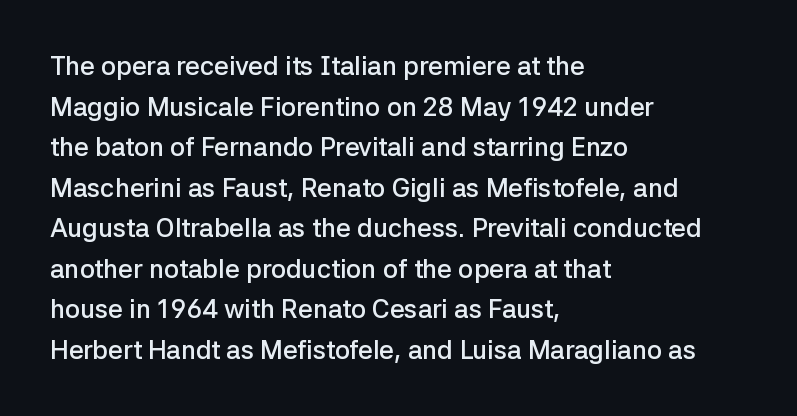
{"italic": "no", "bold": "semi", "underline": "no", "align": "left", "line_spacing": "normal", "line_spacing_ratio": 1.56, "letter_spacing": "normal", "letter_spacing_em": 0.0, "glyph_px": 26}
